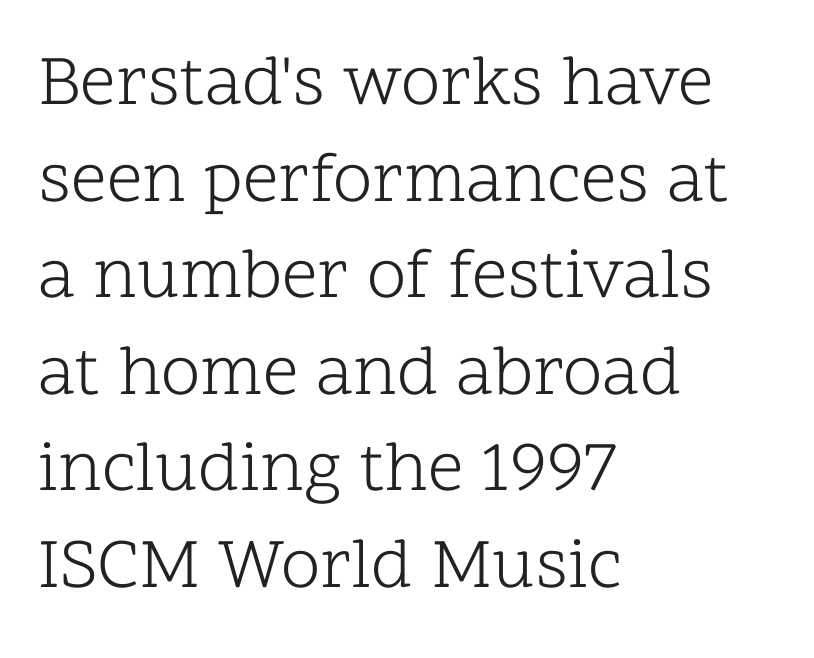
The image shows 71 px light serif type, upright; set left-aligned, normal line spacing (1.36x), normal letter spacing, not underlined; low stroke contrast and a medium x-height.
